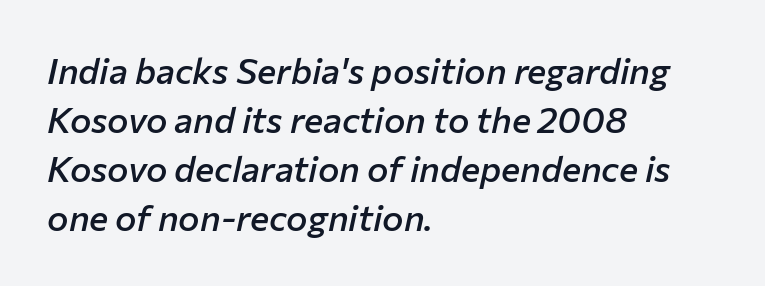
The image shows 36 px semibold type, italic (leaning right); set left-aligned, normal line spacing (1.36x), normal letter spacing, not underlined; low stroke contrast and a medium x-height.
